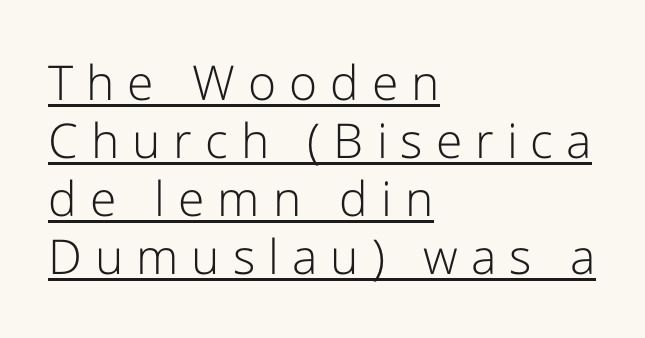
Q: Is the text bold? A: No.
Q: Is the text italic (slanted)? A: No, it is upright.
Q: Is the typeface a serif or a sans-serif typeface? A: Sans-serif.
Q: Is the text underlined? A: Yes.
Q: How is the paragraph aligned? A: Left-aligned.
Q: Is the spacing between letters normal or unusually wide? A: Unusually wide.
Q: Width (condensed, normal, or wide)? A: Normal.
Q: Stroke contrast? A: Low.
Q: x-height? A: Medium.
Q: Monospaced? A: No.
